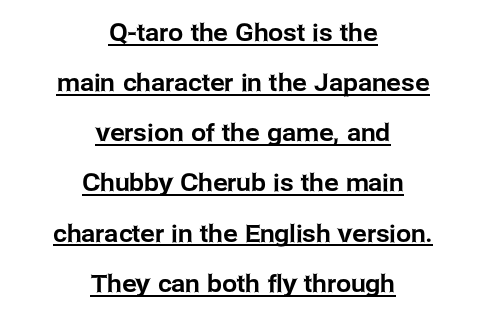
The image shows 24 px text type, upright; set centered, loose line spacing (2.09x), normal letter spacing, underlined.
